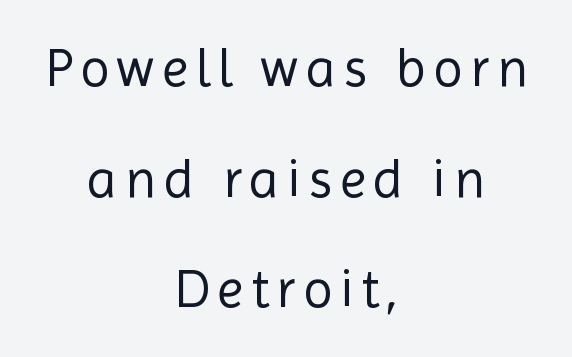
Q: Is the text bold? A: No.
Q: Is the text italic (slanted)? A: No, it is upright.
Q: Is the typeface a serif or a sans-serif typeface? A: Sans-serif.
Q: Is the text underlined? A: No.
Q: How is the paragraph aligned? A: Centered.
Q: Is the spacing between lines tight, normal or loose? A: Loose.
Q: Width (condensed, normal, or wide)? A: Normal.
Q: x-height? A: Medium.
Q: Monospaced? A: No.
